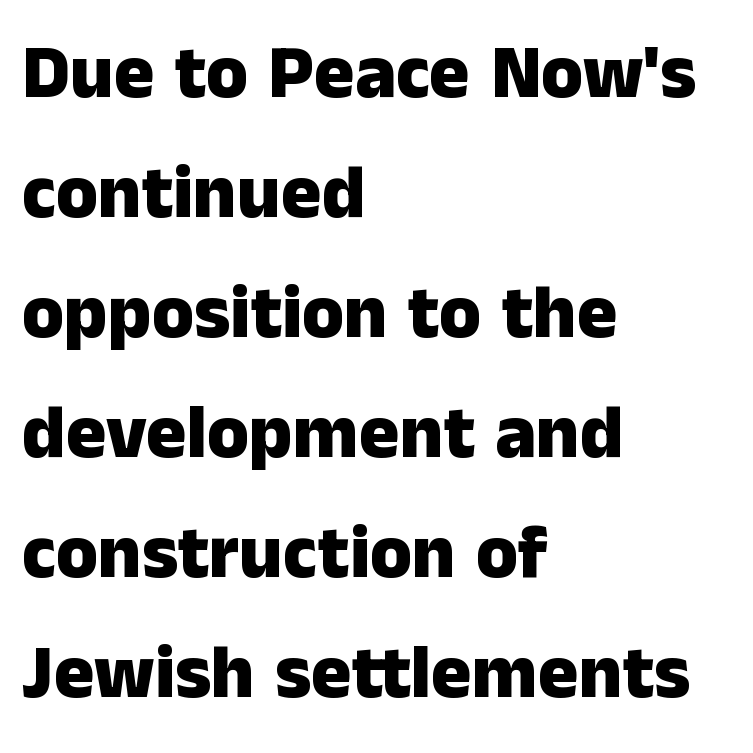
You could not count columns in this text — the font is proportionally spaced. Short and long lines alike share a common starting point at left. Honestly, the row spacing looks completely unremarkable. A typesetter would mark this as roman, not italic. The face used here is a sans, in the tradition of grotesques and geometrics. The string is rendered with underlining switched off.
